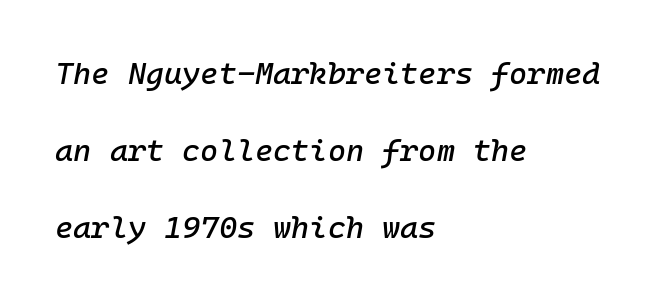
The image shows 31 px text type, italic (leaning right), monospaced; set left-aligned, loose line spacing (2.49x), normal letter spacing, not underlined; low stroke contrast and a medium x-height.
